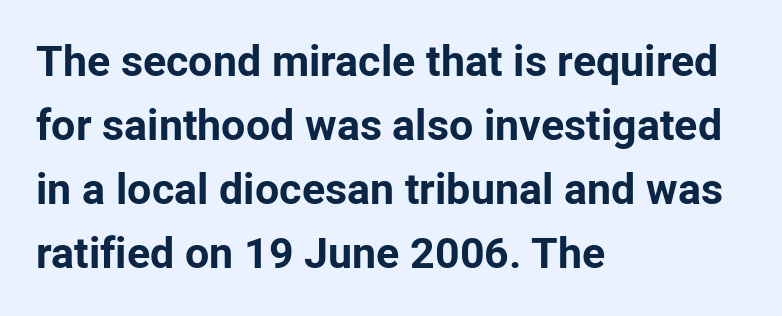
{"serif": "no", "italic": "no", "bold": "yes", "weight": "bold", "width": "normal", "stroke_contrast": "low", "x_height": "medium", "monospaced": "no", "underline": "no", "align": "left", "line_spacing": "normal", "line_spacing_ratio": 1.49, "letter_spacing": "normal", "letter_spacing_em": 0.0, "glyph_px": 43}
